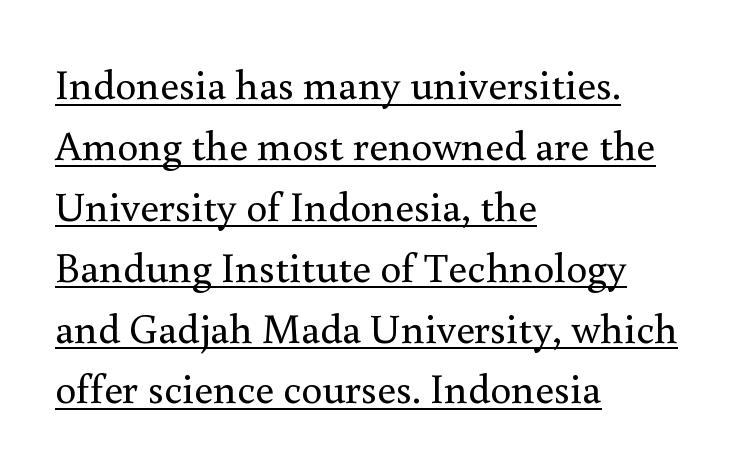
Q: Is the text bold? A: No.
Q: Is the text italic (slanted)? A: No, it is upright.
Q: Is the typeface a serif or a sans-serif typeface? A: Serif.
Q: Is the text underlined? A: Yes.
Q: How is the paragraph aligned? A: Left-aligned.
Q: Is the spacing between letters normal or unusually wide? A: Normal.
Q: Is the spacing between lines tight, normal or loose? A: Normal.
Q: Width (condensed, normal, or wide)? A: Normal.
Q: Stroke contrast? A: Medium.
Q: x-height? A: Small.
Q: Monospaced? A: No.
